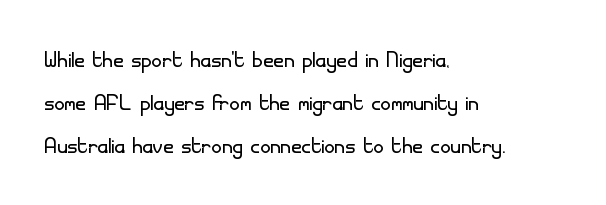
{"serif": "no", "italic": "no", "bold": "no", "weight": "light", "width": "normal", "stroke_contrast": "low", "x_height": "small", "monospaced": "no", "underline": "no", "align": "left", "line_spacing": "normal", "line_spacing_ratio": 1.49, "letter_spacing": "normal", "letter_spacing_em": 0.0, "glyph_px": 29}
